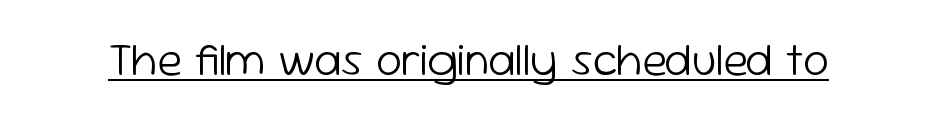
Is the stroke heavy? The answer is a plain regular-or-lighter. Note: no serifs on the glyphs. Every character sits straight up, as roman type does. You could not count columns in this text — the font is proportionally spaced. Every word sits above its own underline. The letters sit at their default tracking, neither squeezed nor spread.
